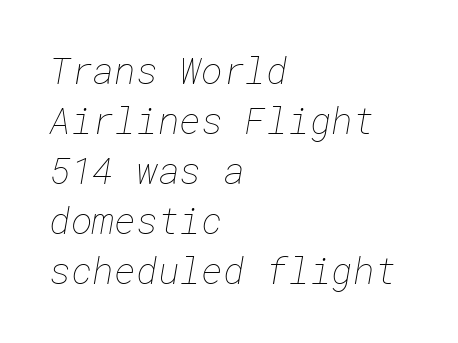
Q: Is the text bold? A: No.
Q: Is the text underlined? A: No.
Q: How is the paragraph aligned? A: Left-aligned.
Q: Is the spacing between letters normal or unusually wide? A: Normal.
Q: Is the spacing between lines tight, normal or loose? A: Normal.
Q: Width (condensed, normal, or wide)? A: Normal.
Q: Stroke contrast? A: Low.
Q: x-height? A: Medium.
